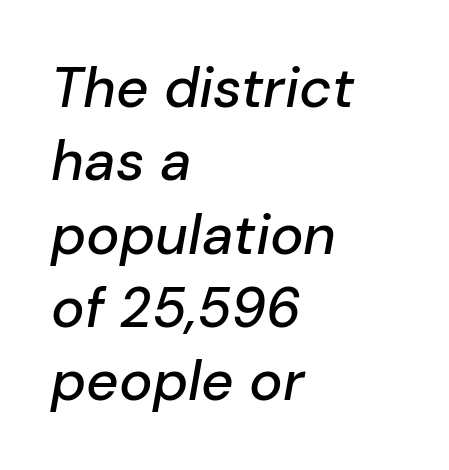
Q: Is the text italic (slanted)? A: Yes, it leans right by about 10 degrees.
Q: Is the text underlined? A: No.
Q: How is the paragraph aligned? A: Left-aligned.
Q: Is the spacing between letters normal or unusually wide? A: Normal.
Q: Is the spacing between lines tight, normal or loose? A: Normal.
Q: Width (condensed, normal, or wide)? A: Normal.
Q: Stroke contrast? A: Low.
Q: x-height? A: Medium.
Q: Monospaced? A: No.
